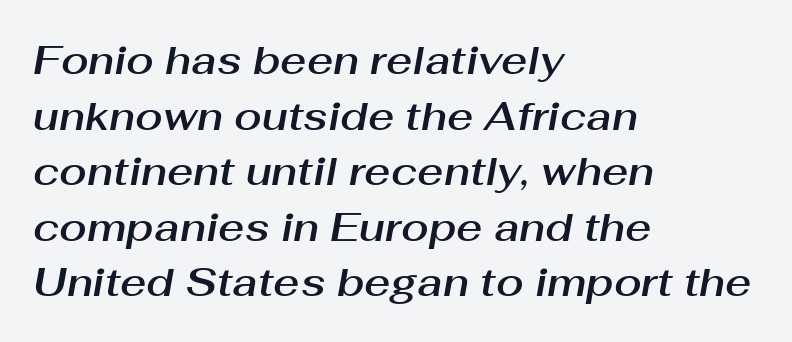
A clean baseline with only descenders dipping below it. Layout note: lines flush left. Note the varied advance widths — an 'i' is clearly narrower than an 'm'. There is no visible air inserted between adjacent glyphs. This sample keeps an unexceptional amount of space between lines.
